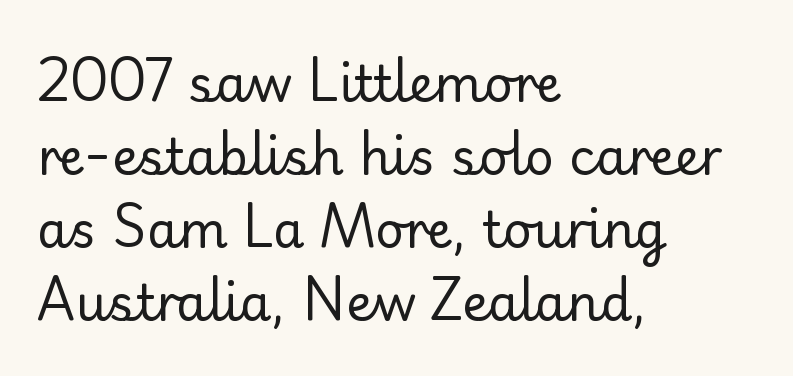
Q: Is the text bold? A: No.
Q: Is the text italic (slanted)? A: No, it is upright.
Q: Is the typeface a serif or a sans-serif typeface? A: Serif.
Q: Is the text underlined? A: No.
Q: How is the paragraph aligned? A: Left-aligned.
Q: Is the spacing between letters normal or unusually wide? A: Normal.
Q: Is the spacing between lines tight, normal or loose? A: Normal.
Q: Width (condensed, normal, or wide)? A: Normal.
Q: Stroke contrast? A: Low.
Q: x-height? A: Small.
Q: Monospaced? A: No.
